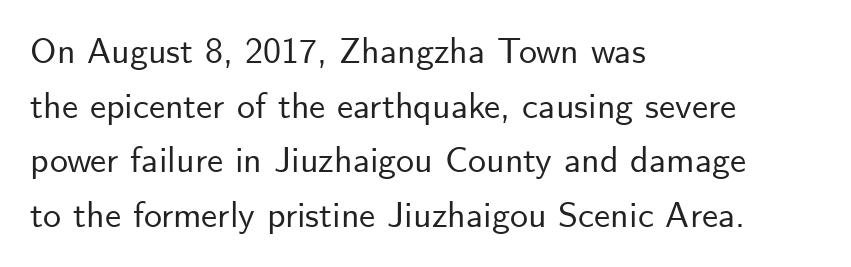
{"serif": "no", "italic": "no", "width": "normal", "stroke_contrast": "low", "x_height": "small", "monospaced": "no", "underline": "no", "align": "left", "line_spacing": "normal", "line_spacing_ratio": 1.52, "letter_spacing": "normal", "letter_spacing_em": 0.0, "glyph_px": 36}
